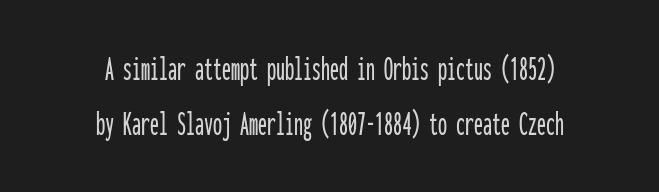
The image shows 36 px condensed sans-serif type, upright, monospaced; set centered, normal line spacing (1.53x), normal letter spacing, not underlined; low stroke contrast and a medium x-height.
